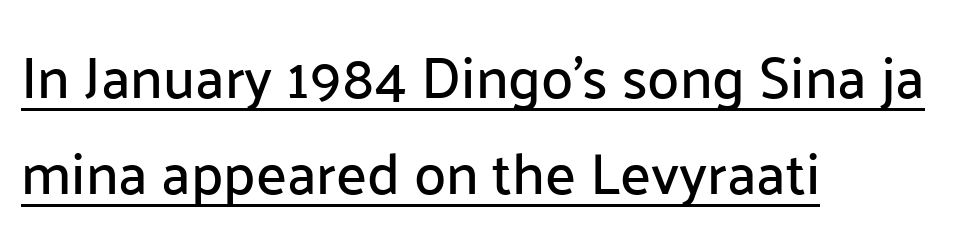
The image shows 58 px sans-serif type, upright; set left-aligned, normal line spacing (1.65x), normal letter spacing, underlined; low stroke contrast and a medium x-height.
